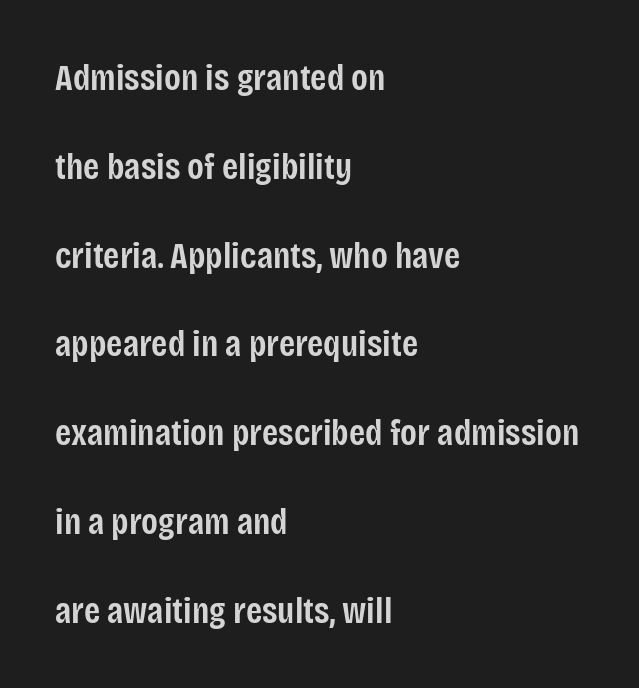
Quick note: interline space is abundant. The face used here is a semibold: visibly heavier than regular, lighter than bold. How are the letters spaced? Ordinarily, with no added tracking. Is this a sans? Yes — the strokes have no serifs. Italic? Not at all — the glyphs are vertical. The words here are not underlined.
